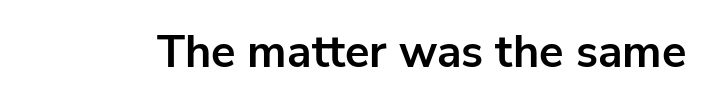
Q: Is the text bold? A: Yes.
Q: Is the text italic (slanted)? A: No, it is upright.
Q: Is the typeface a serif or a sans-serif typeface? A: Sans-serif.
Q: Is the text underlined? A: No.
Q: Is the spacing between letters normal or unusually wide? A: Normal.
Q: Width (condensed, normal, or wide)? A: Normal.
Q: Stroke contrast? A: Low.
Q: x-height? A: Medium.
Q: Monospaced? A: No.
